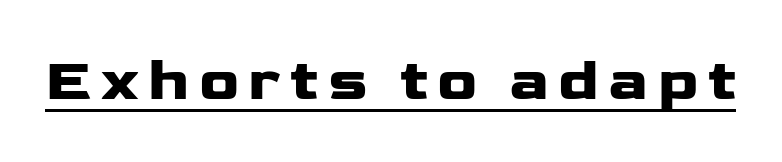
The image shows 59 px heavy, wide sans-serif type, upright; set underlined; low stroke contrast and a medium x-height.
